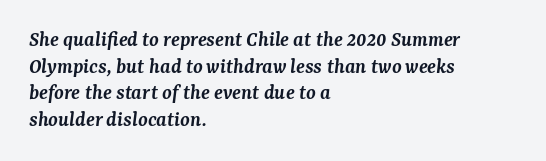
Q: Is the text bold? A: Semi-bold.
Q: Is the text italic (slanted)? A: Yes, it leans right by about 7 degrees.
Q: Is the text underlined? A: No.
Q: How is the paragraph aligned? A: Left-aligned.
Q: Is the spacing between letters normal or unusually wide? A: Normal.
